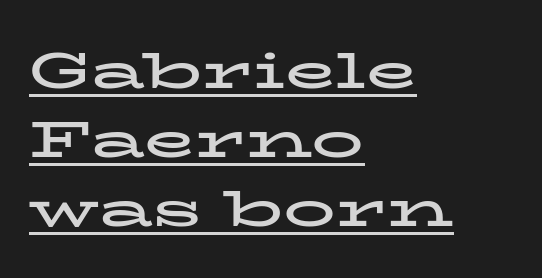
The image shows 52 px bold, wide serif type, upright; set left-aligned, normal line spacing (1.33x), normal letter spacing, underlined; low stroke contrast and a medium x-height.
